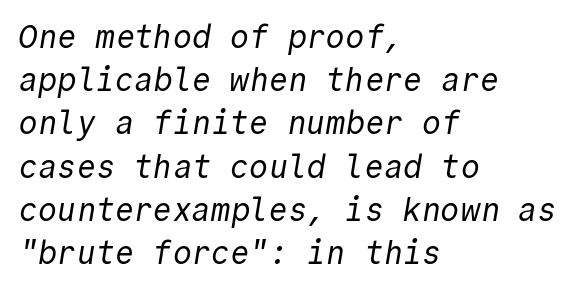
The image shows 32 px regular-weight sans-serif type, monospaced; set left-aligned, normal line spacing (1.35x), normal letter spacing, not underlined; a medium x-height.
